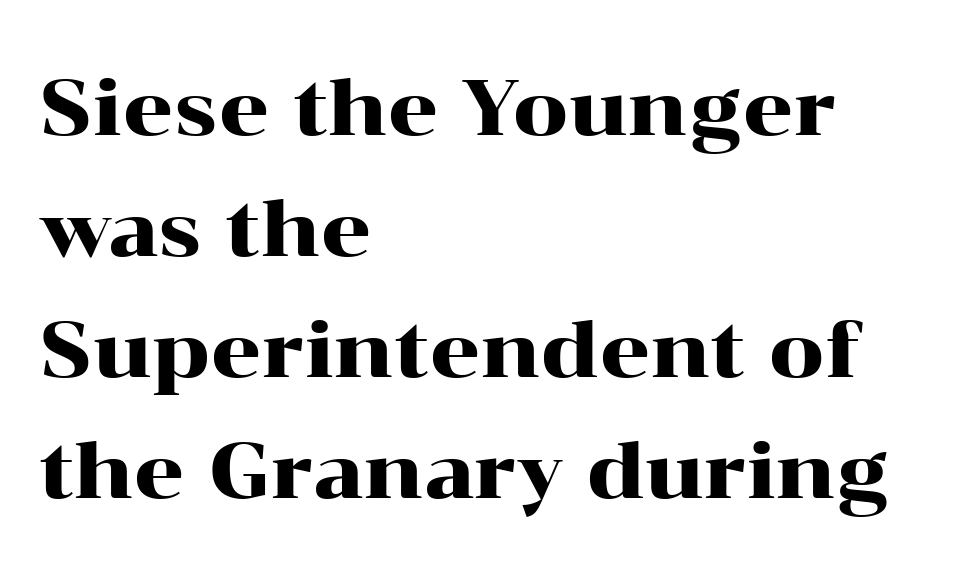
The passage shown is typed in a proportional face where columns would drift. Reading down the block, your eye returns to a fixed left position each line. In terms of leading, this rendering sits right in the middle. Quick note: underline off. Unlike italic type, these characters show no tilt at all. Caption: standard tracking, unaltered.
